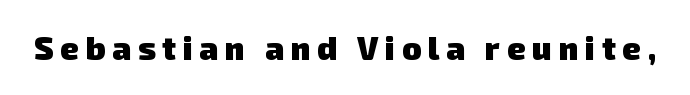
{"serif": "no", "bold": "yes", "weight": "heavy", "width": "normal", "stroke_contrast": "low", "x_height": "medium", "monospaced": "no", "underline": "no", "letter_spacing": "wide", "letter_spacing_em": 0.21, "glyph_px": 32}
